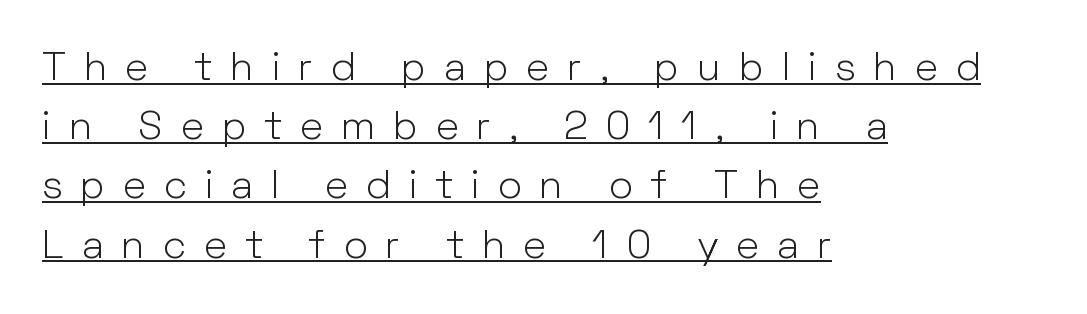
{"serif": "no", "italic": "no", "bold": "no", "weight": "light", "width": "normal", "stroke_contrast": "low", "x_height": "medium", "monospaced": "no", "underline": "yes", "align": "left", "line_spacing": "normal", "line_spacing_ratio": 1.48, "letter_spacing": "wide", "letter_spacing_em": 0.45, "glyph_px": 40}
